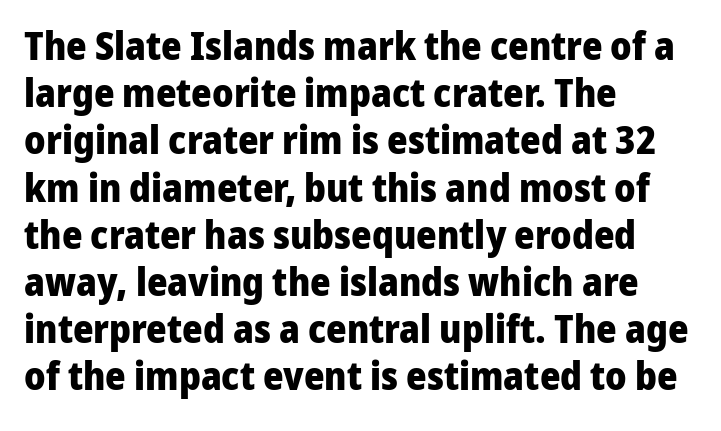
Set as a true bold cut, around the 700 mark. This sample uses a sans-serif face. A classic flush-left, rag-right setting is used for this passage. These lines are rendered in a variable-pitch font. Bare-footed words on every line.
